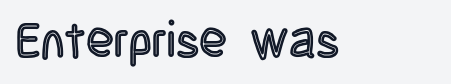
Q: Is the text italic (slanted)? A: No, it is upright.
Q: Is the text underlined? A: No.
Q: Is the spacing between letters normal or unusually wide? A: Normal.
Q: Width (condensed, normal, or wide)? A: Condensed.
Q: x-height? A: Large.
Q: Monospaced? A: No.
